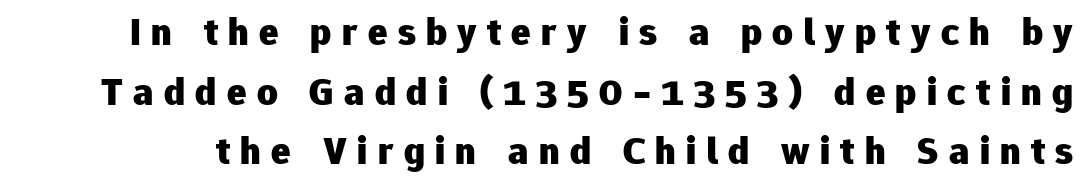
{"serif": "no", "italic": "no", "bold": "yes", "weight": "heavy", "width": "normal", "stroke_contrast": "low", "x_height": "medium", "monospaced": "no", "underline": "no", "line_spacing": "normal", "line_spacing_ratio": 1.49, "letter_spacing": "wide", "letter_spacing_em": 0.26, "glyph_px": 40}
